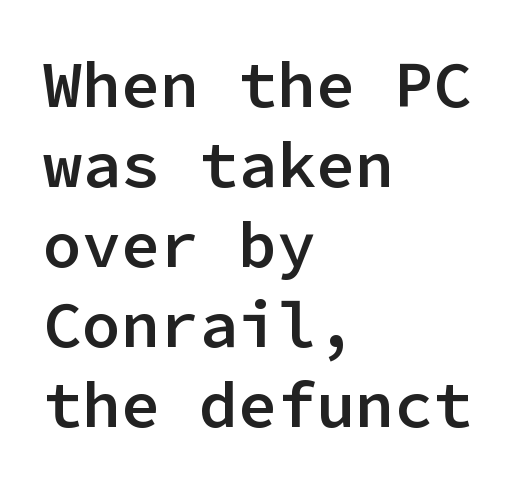
{"serif": "no", "italic": "no", "bold": "semi", "weight": "semibold", "width": "normal", "stroke_contrast": "low", "x_height": "medium", "monospaced": "yes", "underline": "no", "align": "left", "line_spacing_ratio": 1.23, "letter_spacing": "normal", "letter_spacing_em": 0.0, "glyph_px": 65}
